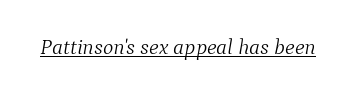
The image shows 22 px text type, italic (leaning right); set normal letter spacing, underlined.
